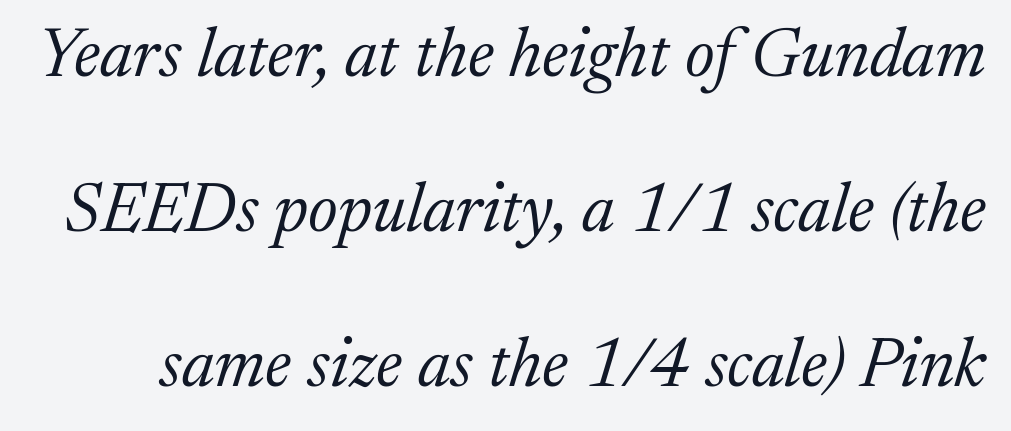
Nothing unusual about the tracking: characters are spaced as the font intends. Underlining? Definitely not there. The face used here is proportionally spaced, like ordinary book or web type. Slanted lettering throughout. The block of text is sparse from top to bottom, with ample space between rows.
